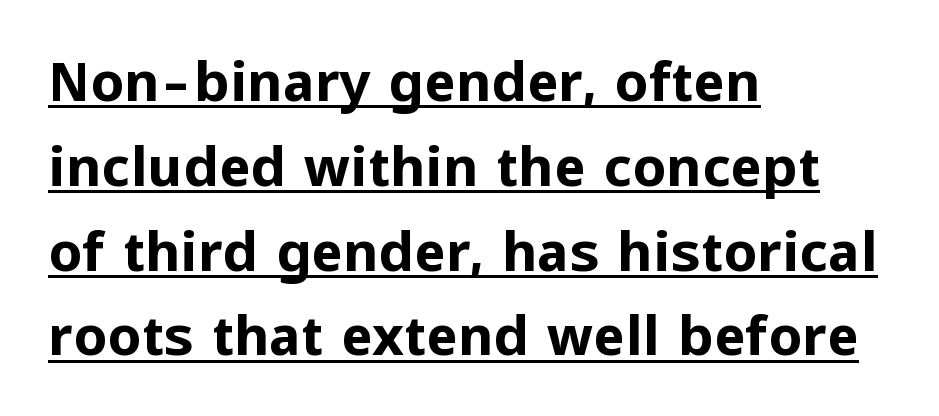
Q: Is the text bold? A: Yes.
Q: Is the text italic (slanted)? A: No, it is upright.
Q: Is the typeface a serif or a sans-serif typeface? A: Sans-serif.
Q: Is the text underlined? A: Yes.
Q: How is the paragraph aligned? A: Left-aligned.
Q: Is the spacing between letters normal or unusually wide? A: Normal.
Q: Is the spacing between lines tight, normal or loose? A: Normal.
Q: Width (condensed, normal, or wide)? A: Normal.
Q: Stroke contrast? A: Low.
Q: x-height? A: Medium.
Q: Monospaced? A: No.
